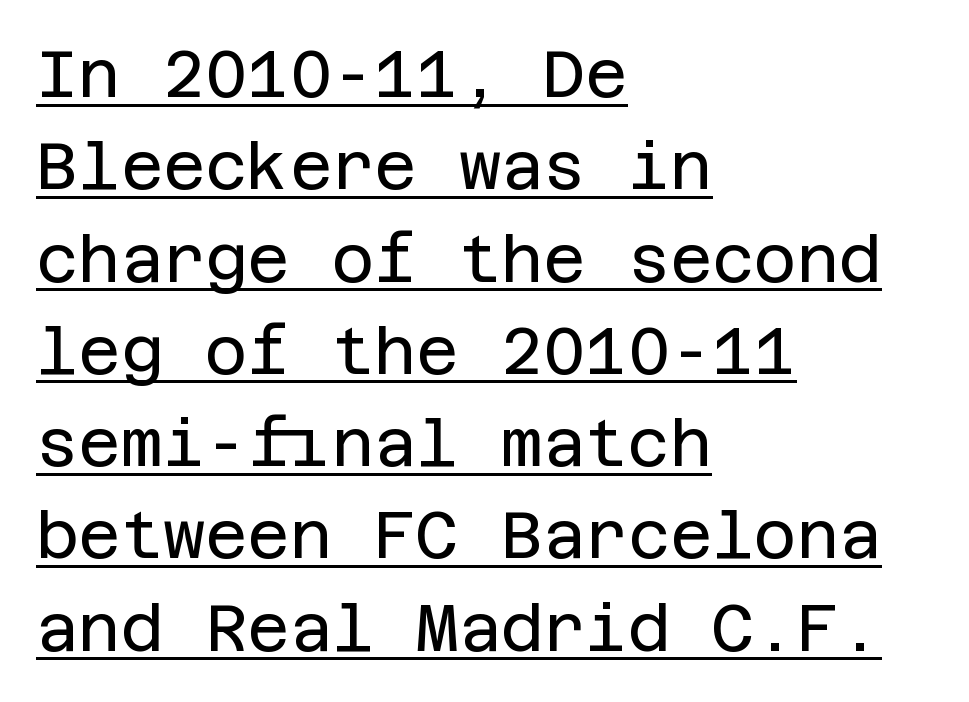
The image shows 65 px regular-weight sans-serif type, upright; set left-aligned, normal line spacing (1.42x), normal letter spacing, underlined; low stroke contrast and a large x-height.
